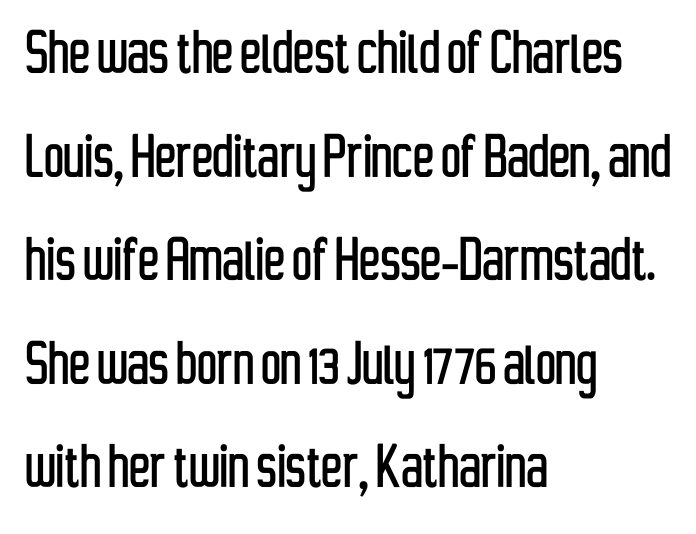
{"serif": "no", "italic": "no", "width": "condensed", "stroke_contrast": "low", "x_height": "medium", "monospaced": "no", "underline": "no", "align": "left", "line_spacing": "normal", "line_spacing_ratio": 1.48, "letter_spacing": "normal", "letter_spacing_em": 0.0, "glyph_px": 70}
